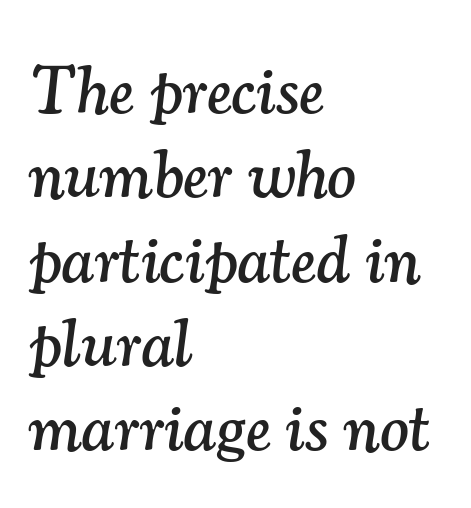
{"serif": "yes", "italic": "yes", "lean": "right", "slant_degrees": 7, "width": "normal", "stroke_contrast": "medium", "x_height": "small", "monospaced": "no", "underline": "no", "align": "left", "line_spacing_ratio": 1.24, "letter_spacing": "normal", "letter_spacing_em": 0.0, "glyph_px": 68}
